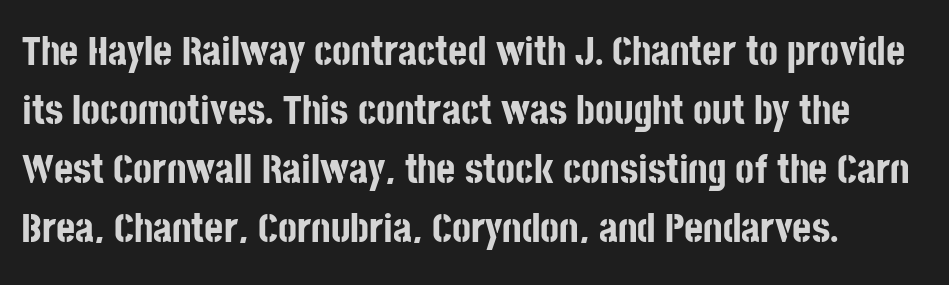
{"serif": "no", "italic": "no", "bold": "yes", "weight": "bold", "width": "condensed", "stroke_contrast": "low", "x_height": "large", "monospaced": "no", "underline": "no", "line_spacing": "normal", "line_spacing_ratio": 1.44, "letter_spacing": "normal", "letter_spacing_em": 0.0, "glyph_px": 41}
